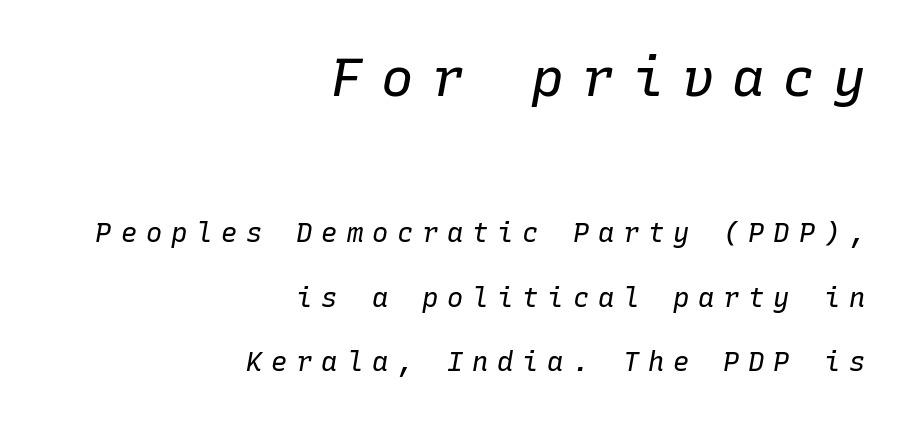
Q: Is the text bold? A: No.
Q: Is the text italic (slanted)? A: Yes, it leans right by about 10 degrees.
Q: Is the text underlined? A: No.
Q: How is the paragraph aligned? A: Right-aligned.
Q: Is the spacing between letters normal or unusually wide? A: Unusually wide.
Q: Is the spacing between lines tight, normal or loose? A: Loose.
Q: Which block of text is set in a larger size, the first (top) or the second (bottom)? A: The first (top) one.
Q: Width (condensed, normal, or wide)? A: Normal.
Q: Stroke contrast? A: Low.
Q: x-height? A: Medium.
Q: Monospaced? A: Yes.
